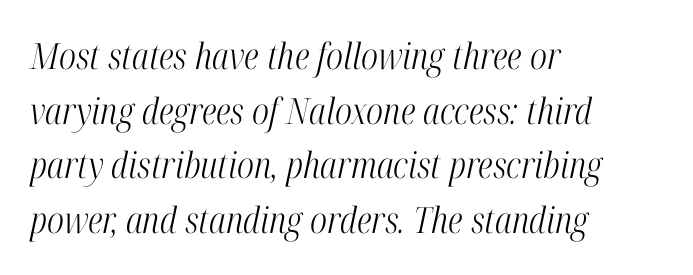
The image shows 36 px light, condensed serif type, italic (leaning right); set left-aligned, normal line spacing (1.52x), normal letter spacing, not underlined; high stroke contrast and a medium x-height.
